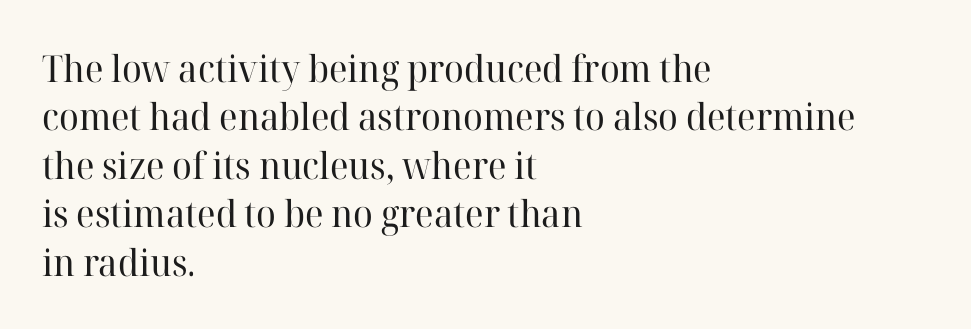
The image shows 37 px regular-weight serif type, upright; set left-aligned, normal line spacing (1.31x), normal letter spacing, not underlined; high stroke contrast and a medium x-height.
